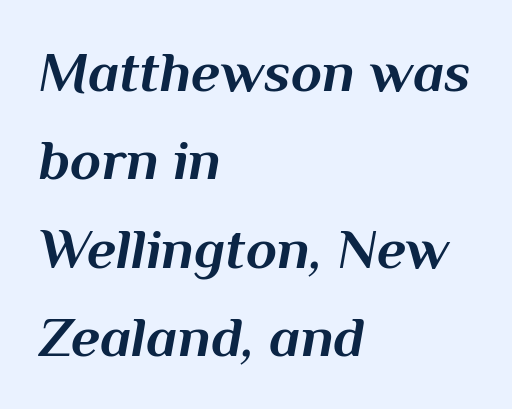
The image shows 57 px bold type, italic (leaning right); set left-aligned, normal line spacing (1.55x), normal letter spacing, not underlined; medium stroke contrast and a medium x-height.
